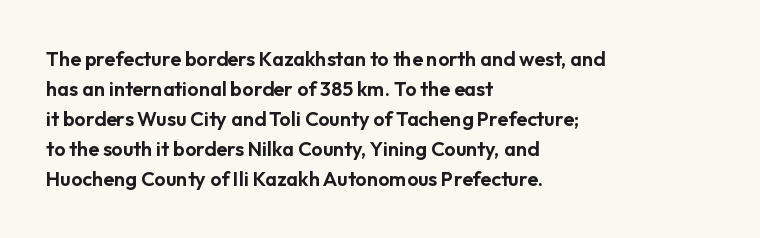
Q: Is the text italic (slanted)? A: No, it is upright.
Q: Is the text underlined? A: No.
Q: How is the paragraph aligned? A: Left-aligned.
Q: Is the spacing between letters normal or unusually wide? A: Normal.
Q: Is the spacing between lines tight, normal or loose? A: Normal.
